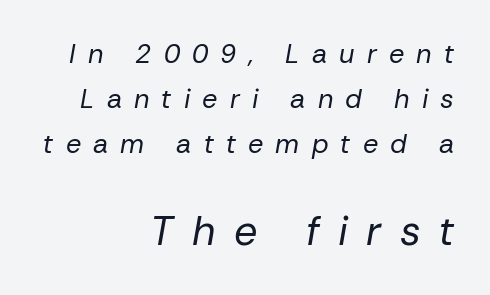
Q: Is the text bold? A: No.
Q: Is the text italic (slanted)? A: Yes, it leans right by about 10 degrees.
Q: Is the text underlined? A: No.
Q: How is the paragraph aligned? A: Right-aligned.
Q: Is the spacing between letters normal or unusually wide? A: Unusually wide.
Q: Is the spacing between lines tight, normal or loose? A: Normal.
Q: Which block of text is set in a larger size, the first (top) or the second (bottom)? A: The second (bottom) one.
Q: Width (condensed, normal, or wide)? A: Normal.
Q: Stroke contrast? A: Low.
Q: x-height? A: Medium.
Q: Monospaced? A: No.
